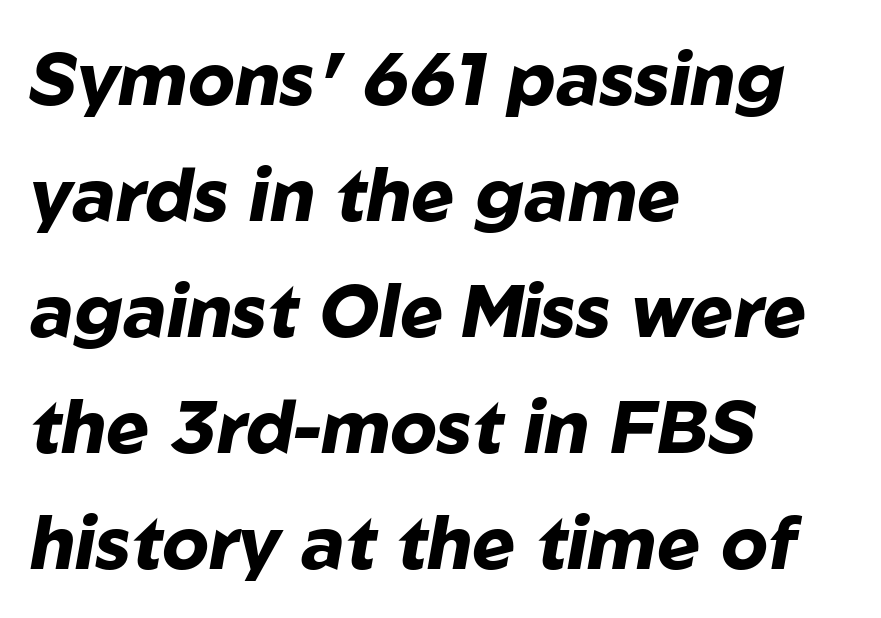
Q: Is the text bold? A: Yes.
Q: Is the text italic (slanted)? A: Yes, it leans right by about 10 degrees.
Q: Is the text underlined? A: No.
Q: How is the paragraph aligned? A: Left-aligned.
Q: Is the spacing between letters normal or unusually wide? A: Normal.
Q: Is the spacing between lines tight, normal or loose? A: Normal.
Q: Width (condensed, normal, or wide)? A: Normal.
Q: Stroke contrast? A: Low.
Q: x-height? A: Medium.
Q: Monospaced? A: No.
